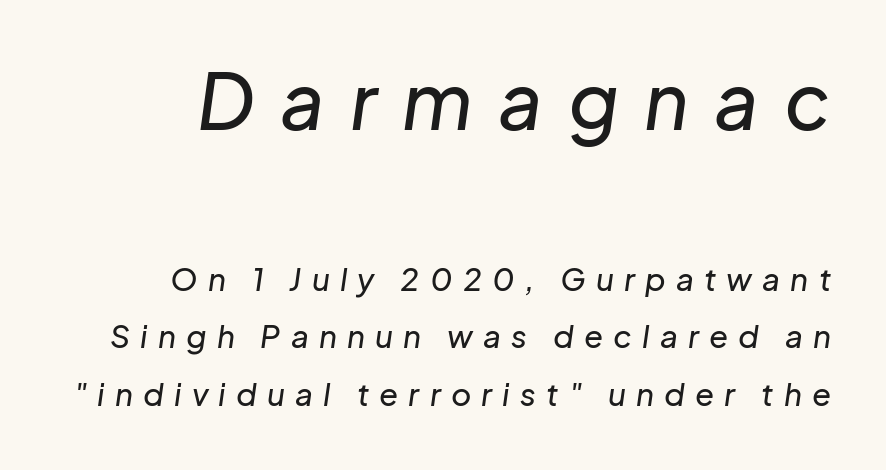
{"italic": "yes", "lean": "right", "slant_degrees": 8, "width": "normal", "stroke_contrast": "low", "x_height": "medium", "monospaced": "no", "underline": "no", "line_spacing_ratio": 1.86, "letter_spacing": "wide", "letter_spacing_em": 0.33, "larger_block": "first", "size_ratio": 2.48, "glyph_px": 77}
